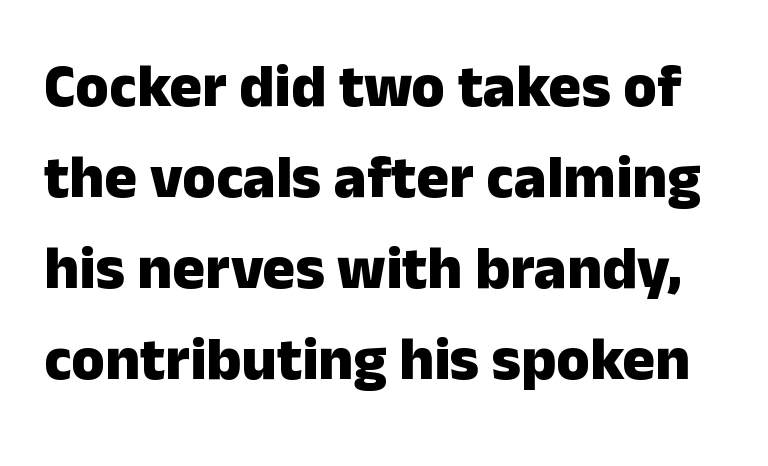
The baseline area is clear. In terms of posture, this sample is upright. You'd pick this weight for a headline — it's a proper bold. This sample keeps an unexceptional amount of space between lines. Between one letter and the next there's only the usual sliver of space. Proportional: the letters do not fall into vertical columns.
